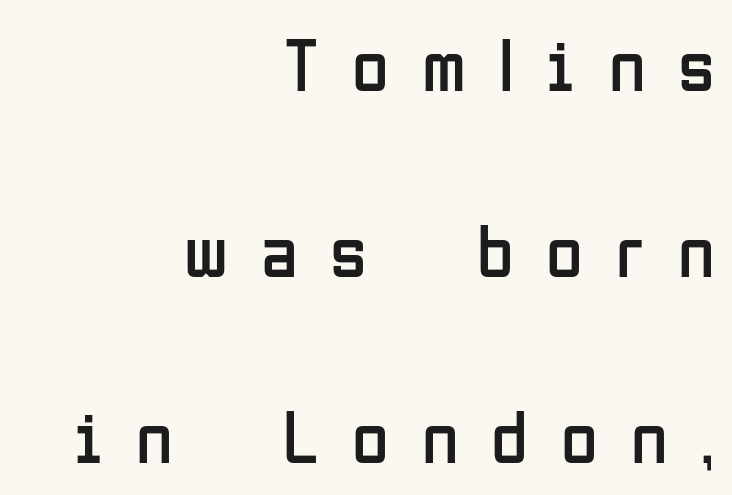
Do the letters lean? They stand straight. The horizontal fit of the characters is loose and conspicuously gappy. These lines are set flush right with a ragged left edge. Nobody drew a line under any word here.
